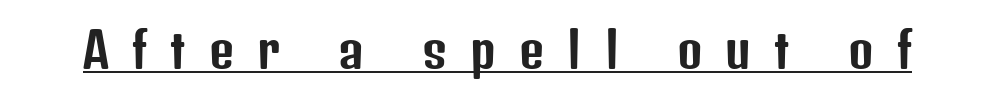
Q: Is the text italic (slanted)? A: No, it is upright.
Q: Is the typeface a serif or a sans-serif typeface? A: Sans-serif.
Q: Is the text underlined? A: Yes.
Q: Is the spacing between letters normal or unusually wide? A: Unusually wide.
Q: Width (condensed, normal, or wide)? A: Condensed.
Q: Stroke contrast? A: Low.
Q: x-height? A: Medium.
Q: Monospaced? A: No.
